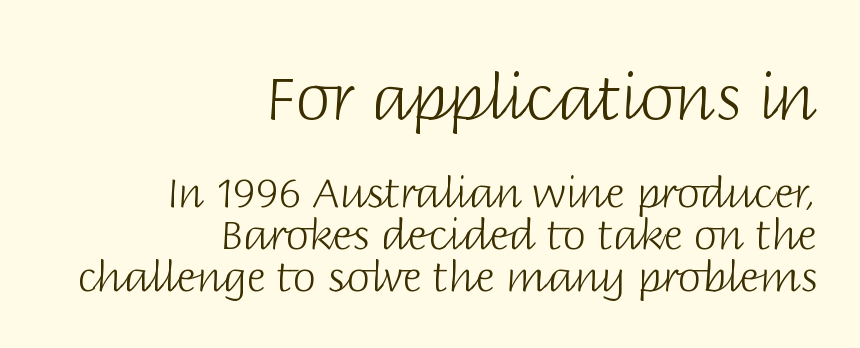
Q: Is the text bold? A: No.
Q: Is the text italic (slanted)? A: No, it is upright.
Q: Is the typeface a serif or a sans-serif typeface? A: Sans-serif.
Q: Is the text underlined? A: No.
Q: How is the paragraph aligned? A: Right-aligned.
Q: Is the spacing between letters normal or unusually wide? A: Normal.
Q: Is the spacing between lines tight, normal or loose? A: Tight.
Q: Which block of text is set in a larger size, the first (top) or the second (bottom)? A: The first (top) one.
Q: Width (condensed, normal, or wide)? A: Normal.
Q: Stroke contrast? A: Low.
Q: x-height? A: Large.
Q: Monospaced? A: No.
